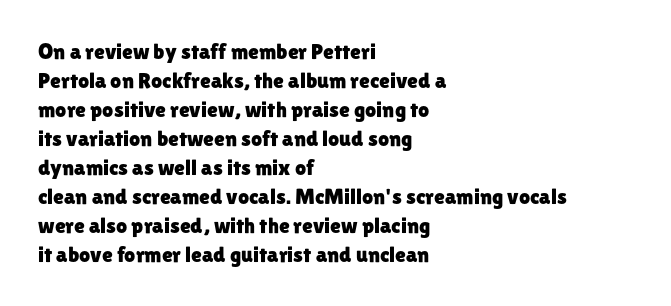
{"italic": "no", "underline": "no", "align": "left", "line_spacing": "normal", "line_spacing_ratio": 1.32, "letter_spacing": "normal", "letter_spacing_em": 0.0, "glyph_px": 22}
